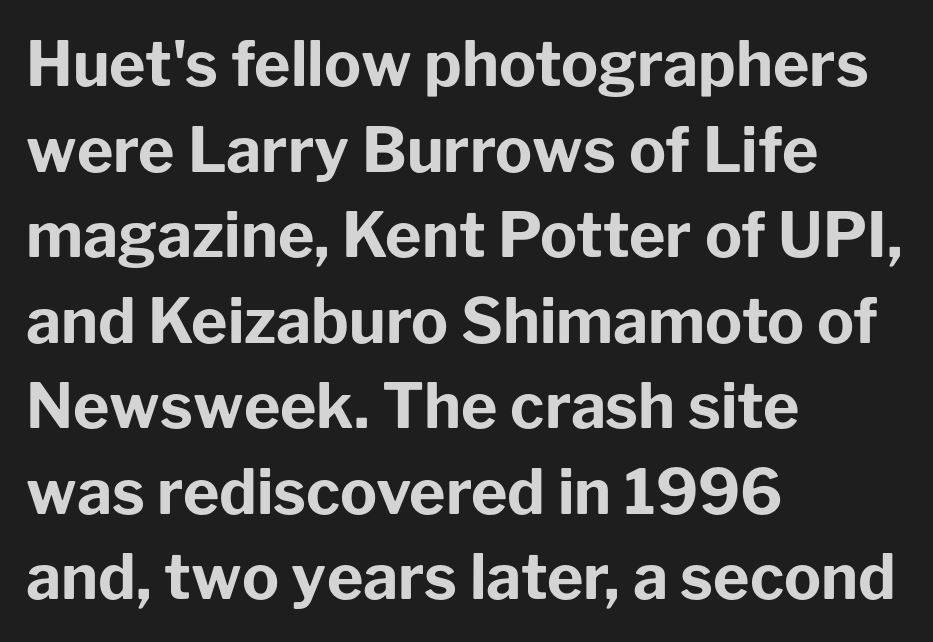
{"serif": "no", "italic": "no", "bold": "yes", "weight": "bold", "width": "normal", "stroke_contrast": "low", "x_height": "medium", "monospaced": "no", "underline": "no", "align": "left", "line_spacing": "normal", "line_spacing_ratio": 1.38, "letter_spacing": "normal", "letter_spacing_em": 0.0, "glyph_px": 62}
